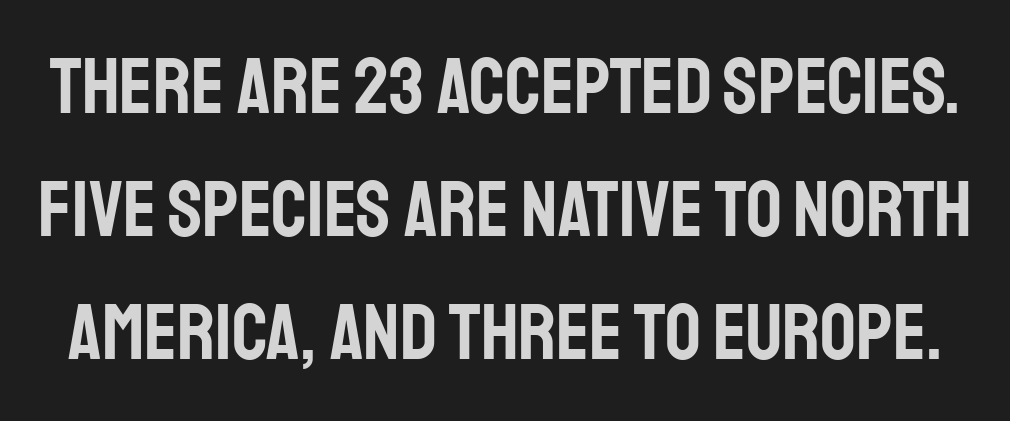
Q: Is the text italic (slanted)? A: No, it is upright.
Q: Is the typeface a serif or a sans-serif typeface? A: Sans-serif.
Q: Is the text underlined? A: No.
Q: Is the spacing between letters normal or unusually wide? A: Normal.
Q: Is the spacing between lines tight, normal or loose? A: Normal.
Q: Width (condensed, normal, or wide)? A: Condensed.
Q: Stroke contrast? A: Low.
Q: x-height? A: Large.
Q: Monospaced? A: No.
